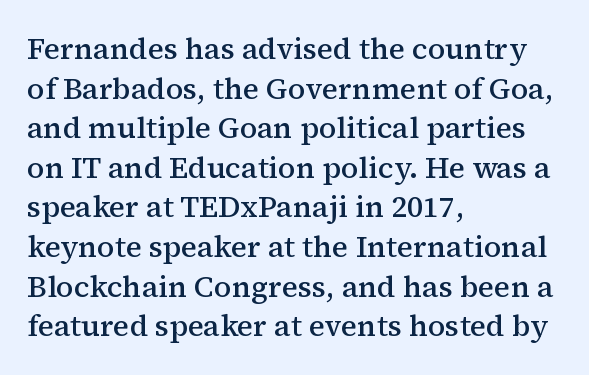
Q: Is the text bold? A: Semi-bold.
Q: Is the text italic (slanted)? A: No, it is upright.
Q: Is the typeface a serif or a sans-serif typeface? A: Serif.
Q: Is the text underlined? A: No.
Q: How is the paragraph aligned? A: Left-aligned.
Q: Is the spacing between letters normal or unusually wide? A: Normal.
Q: Is the spacing between lines tight, normal or loose? A: Normal.
Q: Width (condensed, normal, or wide)? A: Normal.
Q: Stroke contrast? A: Medium.
Q: x-height? A: Medium.
Q: Monospaced? A: No.
